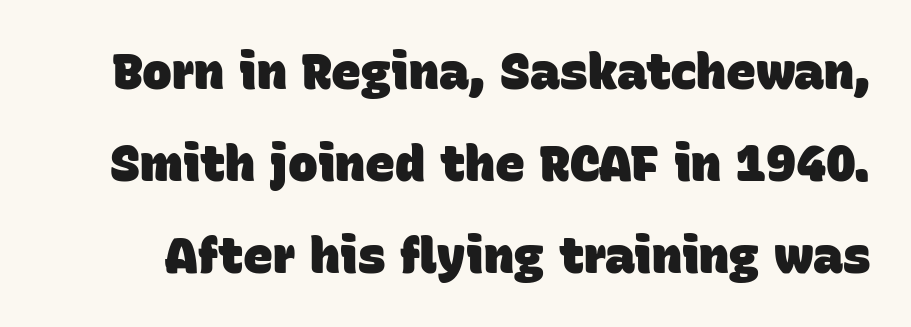
Q: Is the text bold? A: Yes.
Q: Is the typeface a serif or a sans-serif typeface? A: Sans-serif.
Q: Is the text underlined? A: No.
Q: Is the spacing between letters normal or unusually wide? A: Normal.
Q: Width (condensed, normal, or wide)? A: Normal.
Q: Stroke contrast? A: Low.
Q: x-height? A: Large.
Q: Monospaced? A: No.
